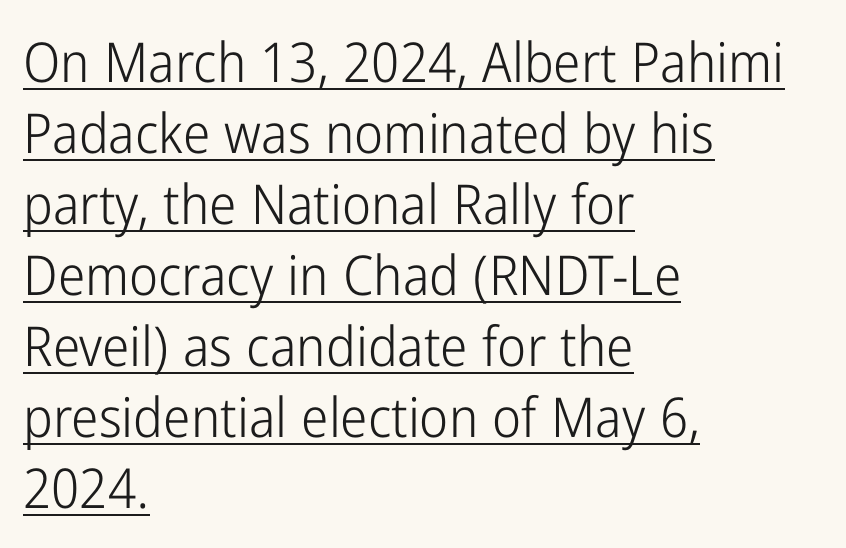
When letters stand straight like this, we call the style roman or upright. This reads as an unemphasized weight, regular at the heaviest. Every row of glyphs begins at an identical x-position on the left. Students, note that the glyphs here touch the page at normal intervals.
